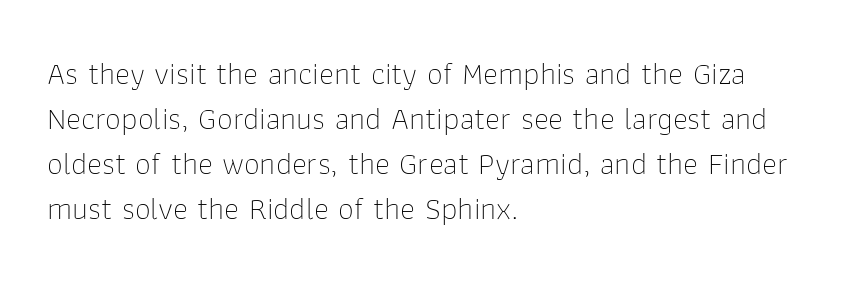
The image shows 32 px thin sans-serif type, upright; set left-aligned, normal line spacing (1.41x), normal letter spacing, not underlined; low stroke contrast and a medium x-height.
